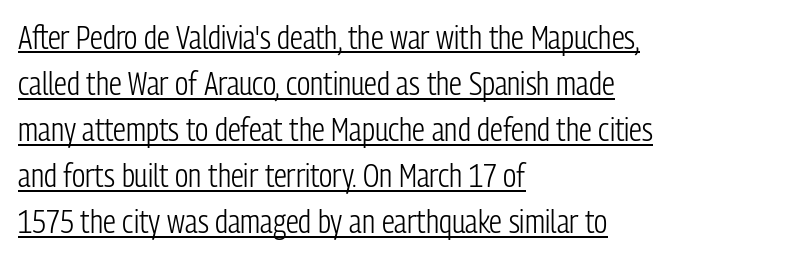
{"serif": "no", "italic": "no", "bold": "no", "weight": "light", "width": "condensed", "stroke_contrast": "low", "x_height": "medium", "monospaced": "no", "underline": "yes", "align": "left", "line_spacing": "normal", "line_spacing_ratio": 1.44, "letter_spacing": "normal", "letter_spacing_em": 0.0, "glyph_px": 32}
